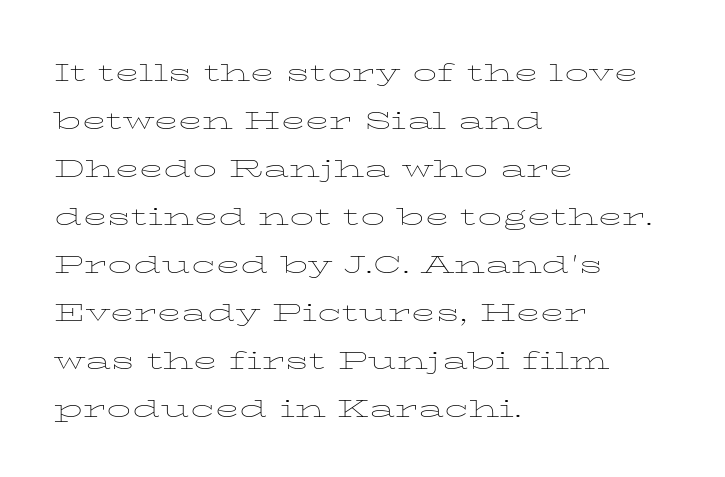
The image shows 32 px thin, wide type, upright; set left-aligned, normal line spacing (1.5x), normal letter spacing, not underlined; low stroke contrast and a medium x-height.
